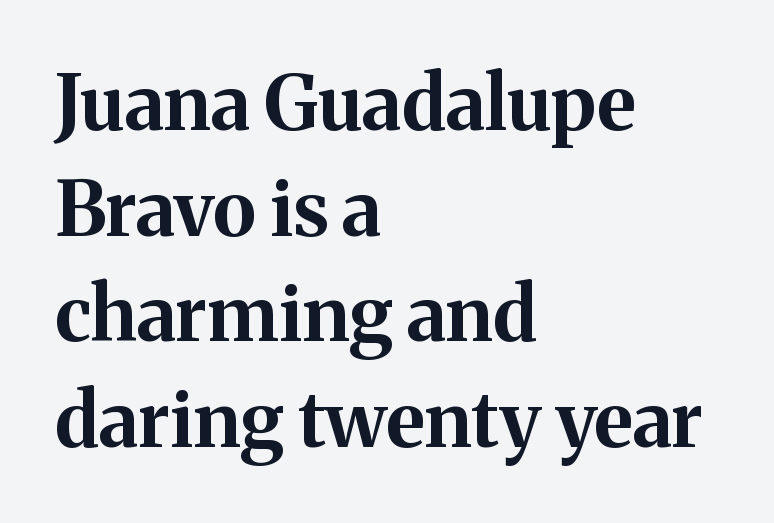
The image shows 76 px bold serif type, upright; set left-aligned, normal line spacing (1.39x), normal letter spacing, not underlined; medium stroke contrast and a medium x-height.
